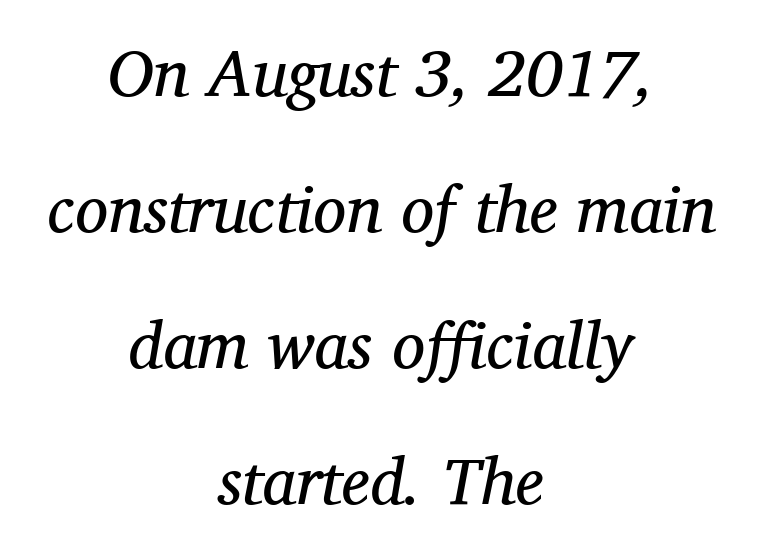
{"serif": "yes", "italic": "yes", "lean": "right", "slant_degrees": 11, "bold": "no", "weight": "regular", "width": "normal", "stroke_contrast": "medium", "x_height": "medium", "monospaced": "no", "underline": "no", "align": "center", "line_spacing": "loose", "line_spacing_ratio": 2.06, "letter_spacing": "normal", "letter_spacing_em": 0.0, "glyph_px": 66}
